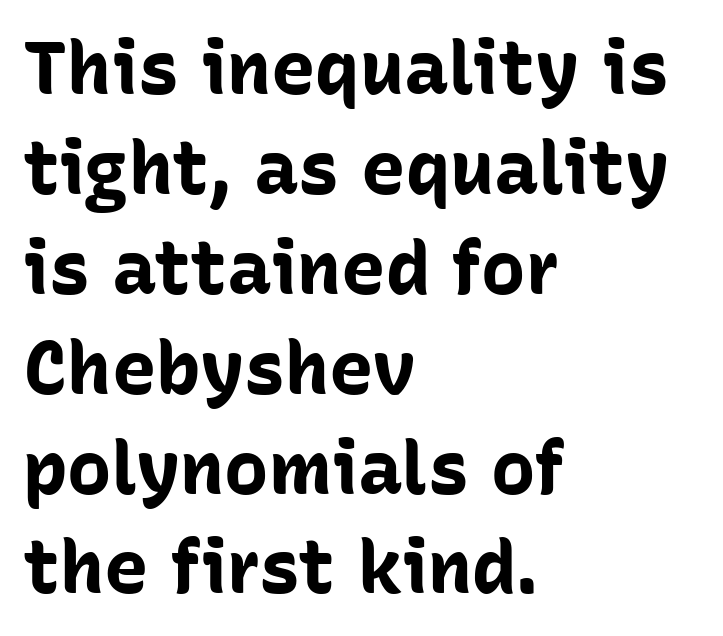
{"serif": "no", "italic": "no", "bold": "yes", "weight": "bold", "width": "normal", "stroke_contrast": "low", "x_height": "medium", "monospaced": "no", "underline": "no", "align": "left", "line_spacing": "normal", "line_spacing_ratio": 1.35, "letter_spacing": "normal", "letter_spacing_em": 0.0, "glyph_px": 74}
